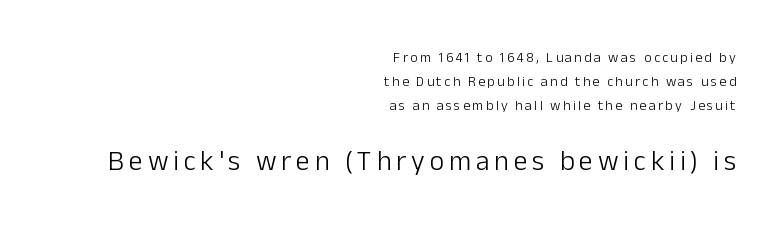
Each row of text sits above clean, open space. Stems and bowls with no extra thickness — not bold. Nope, no serifs anywhere on these letters. A typesetter would call this proportional, since set widths differ per character. This sample uses an upright cut, with every glyph sitting square on the baseline. This layout puts the modest block above and the oversized block below.
